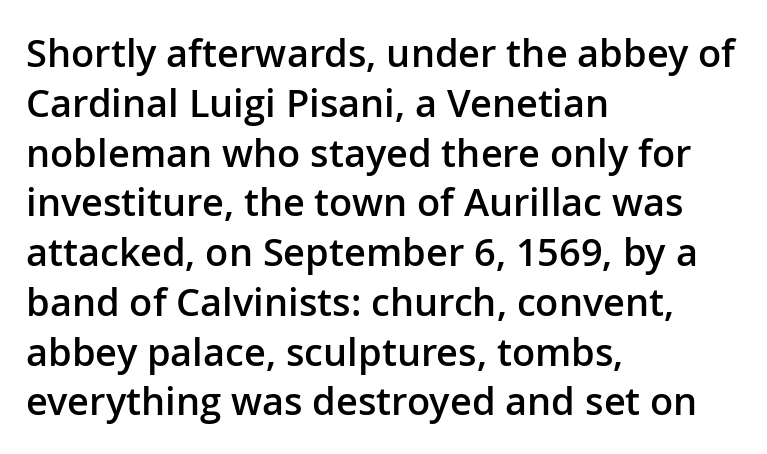
The image shows 38 px semibold sans-serif type, upright; set left-aligned, normal line spacing (1.31x), normal letter spacing, not underlined; low stroke contrast and a medium x-height.
